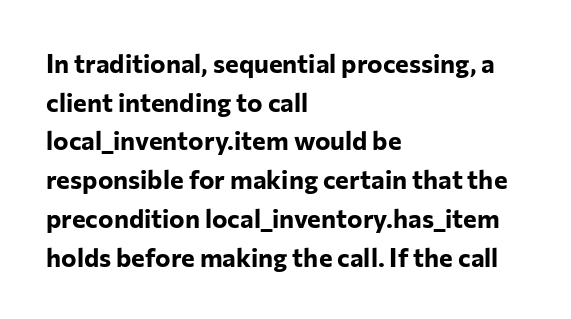
{"italic": "no", "bold": "yes", "underline": "no", "align": "left", "line_spacing": "normal", "line_spacing_ratio": 1.49, "letter_spacing": "normal", "letter_spacing_em": 0.0, "glyph_px": 26}
